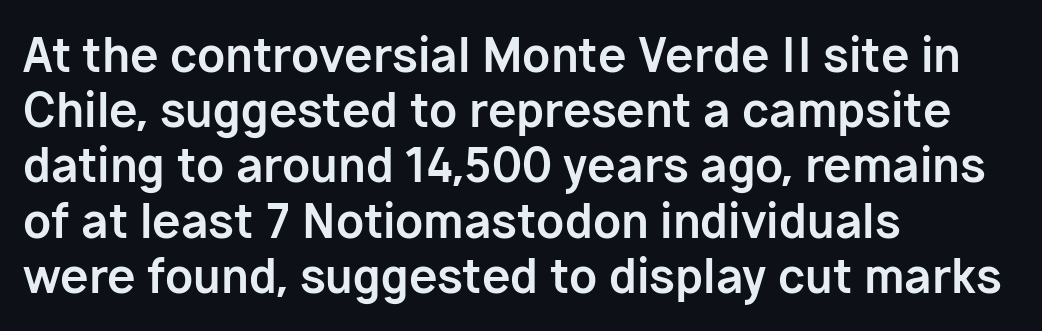
Q: Is the text bold? A: Yes.
Q: Is the text italic (slanted)? A: No, it is upright.
Q: Is the typeface a serif or a sans-serif typeface? A: Sans-serif.
Q: Is the text underlined? A: No.
Q: How is the paragraph aligned? A: Left-aligned.
Q: Is the spacing between letters normal or unusually wide? A: Normal.
Q: Width (condensed, normal, or wide)? A: Normal.
Q: Stroke contrast? A: Low.
Q: x-height? A: Medium.
Q: Monospaced? A: No.
